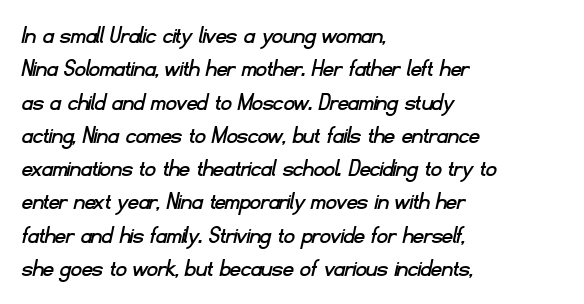
The designer left line spacing at the default. Horizontal alignment here is leftward, the default for most running prose. The strip under each line holds only bare page. In terms of letterspacing, this is plain default setting.
